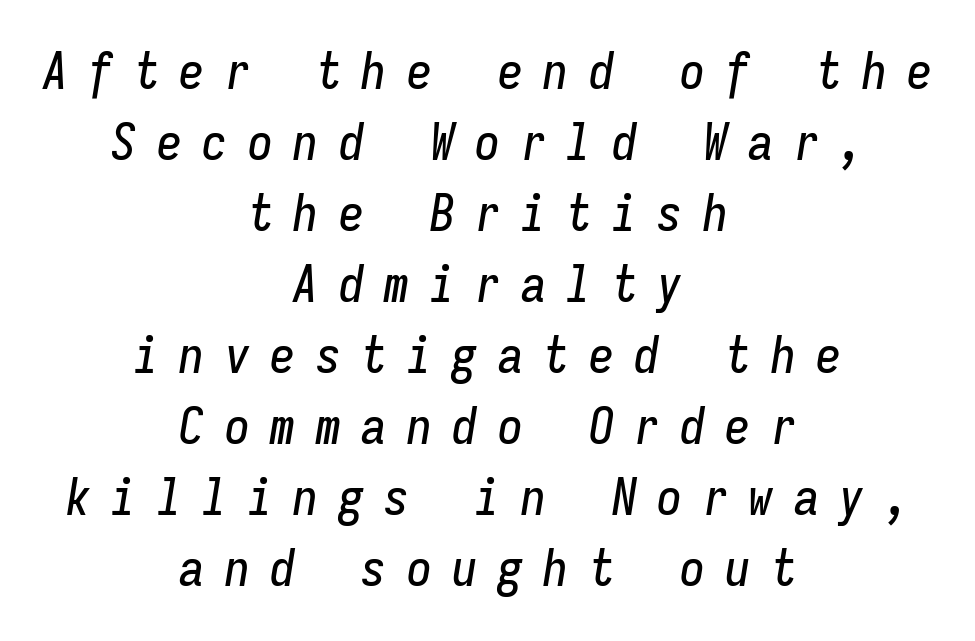
It's the slanting kind of type. Look at the tracking — it's clearly loosened, letters drifting apart. Alignment: centered. Each letter, wide or thin by design, is forced into the same width here.
